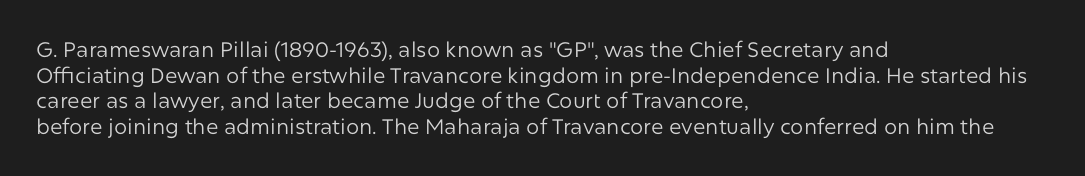
The image shows 21 px text type, upright; set left-aligned, line spacing 1.22x, normal letter spacing, not underlined.
